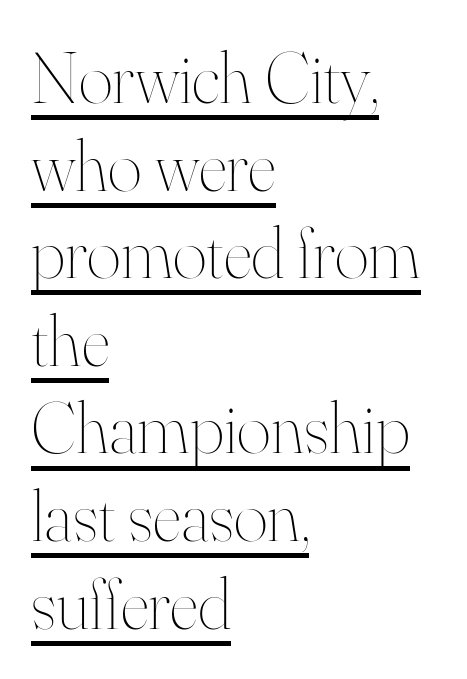
Has an underline been added? It has. Look at the tracking — it's just the regular setting, nothing added. Stems and bowls with no extra thickness — not bold. Notice how the stems are strictly vertical — no italics here. Varying glyph widths throughout — classic text-font behaviour. Line beginnings align vertically; line endings do not.
